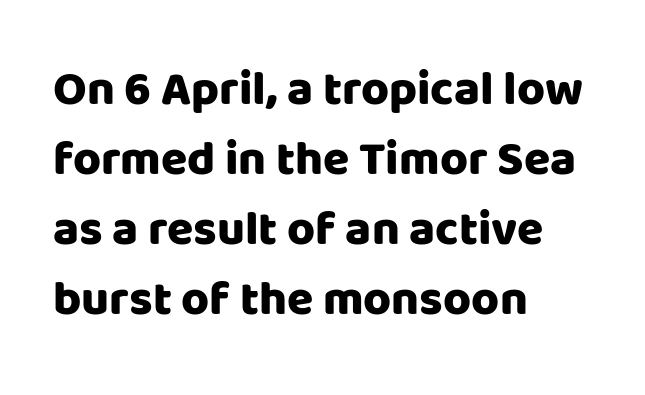
When letters stand straight like this, we call the style roman or upright. The letters are bold, with thick, heavy strokes. These lines are rendered in a variable-pitch font. Notice how descenders clear the ascenders below comfortably — that's standard leading. Nobody drew a line under any word here.
